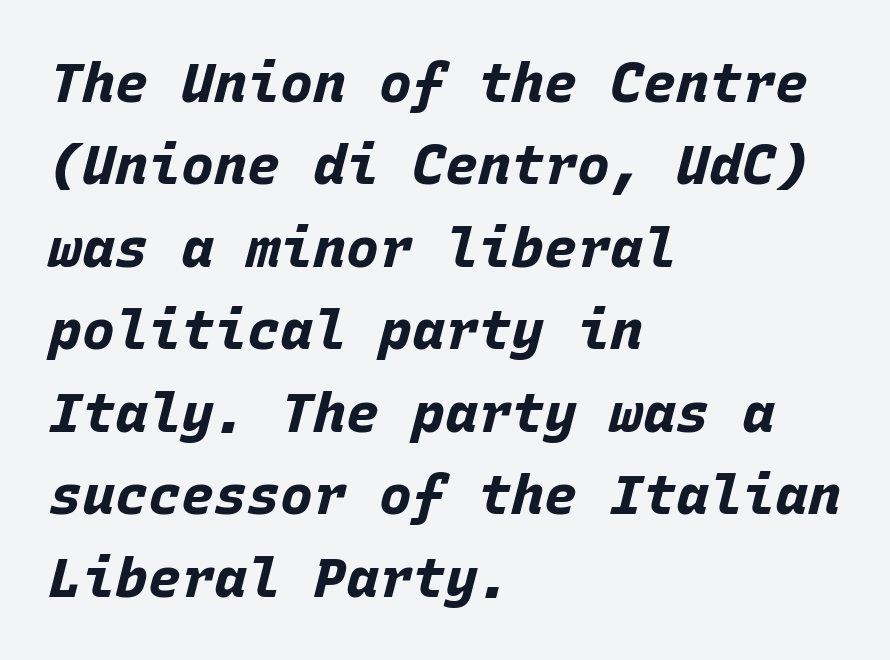
The image shows 55 px bold type, italic (leaning right), monospaced; set left-aligned, normal line spacing (1.5x), normal letter spacing, not underlined; low stroke contrast and a large x-height.
